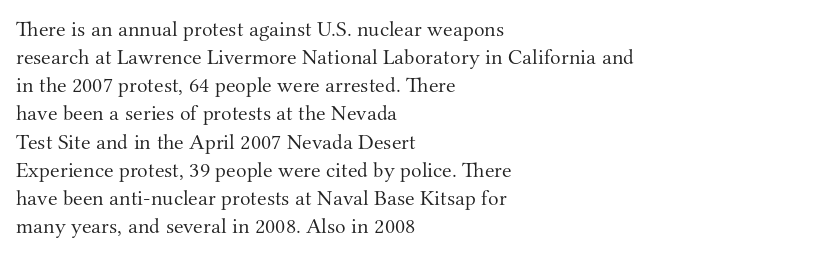
{"italic": "no", "bold": "no", "underline": "no", "align": "left", "line_spacing": "normal", "line_spacing_ratio": 1.28, "letter_spacing": "normal", "letter_spacing_em": 0.0, "glyph_px": 22}
